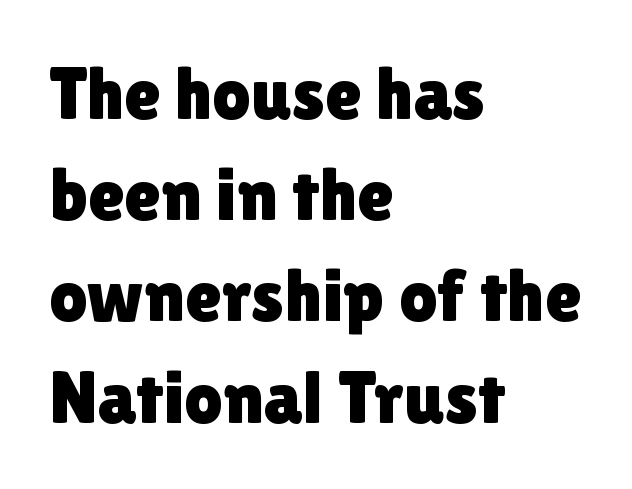
{"serif": "no", "italic": "no", "width": "normal", "x_height": "medium", "monospaced": "no", "underline": "no", "align": "left", "line_spacing": "normal", "line_spacing_ratio": 1.35, "letter_spacing": "normal", "letter_spacing_em": 0.0, "glyph_px": 75}
